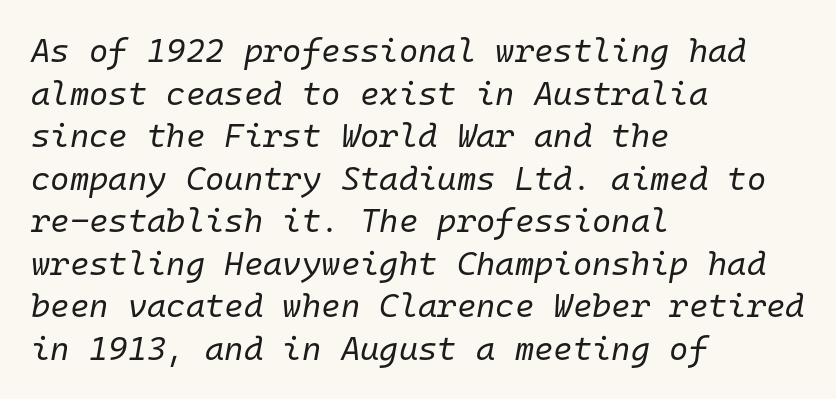
The image shows 33 px regular-weight type, italic (leaning right), monospaced; set left-aligned, normal line spacing (1.29x), normal letter spacing, not underlined; low stroke contrast and a medium x-height.
